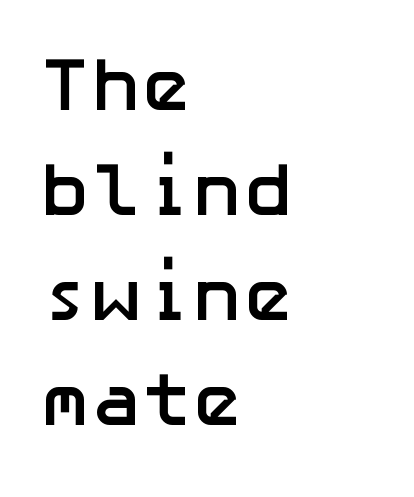
Vertical spacing — default. Bare-footed words on every line. These lines carry a lot of weight — the face is fully bold. Unlike italic type, these characters show no tilt at all.
